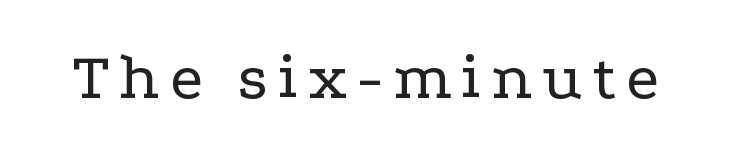
Q: Is the text bold? A: No.
Q: Is the text italic (slanted)? A: No, it is upright.
Q: Is the typeface a serif or a sans-serif typeface? A: Serif.
Q: Is the text underlined? A: No.
Q: Width (condensed, normal, or wide)? A: Wide.
Q: Stroke contrast? A: Low.
Q: x-height? A: Medium.
Q: Monospaced? A: No.
